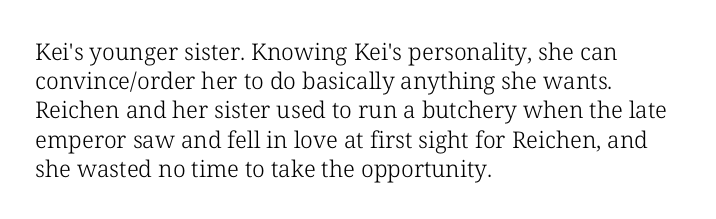
{"italic": "no", "bold": "no", "underline": "no", "align": "left", "line_spacing": "normal", "line_spacing_ratio": 1.27, "letter_spacing": "normal", "letter_spacing_em": 0.0, "glyph_px": 23}
